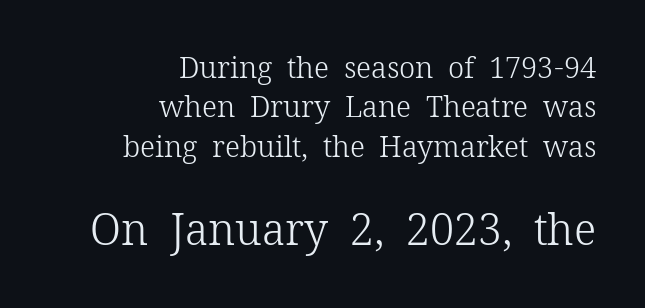
The image shows 43 px light serif type, upright; set right-aligned, normal line spacing (1.36x), normal letter spacing, not underlined; the second (bottom) block is 1.48x larger; low stroke contrast and a medium x-height.
